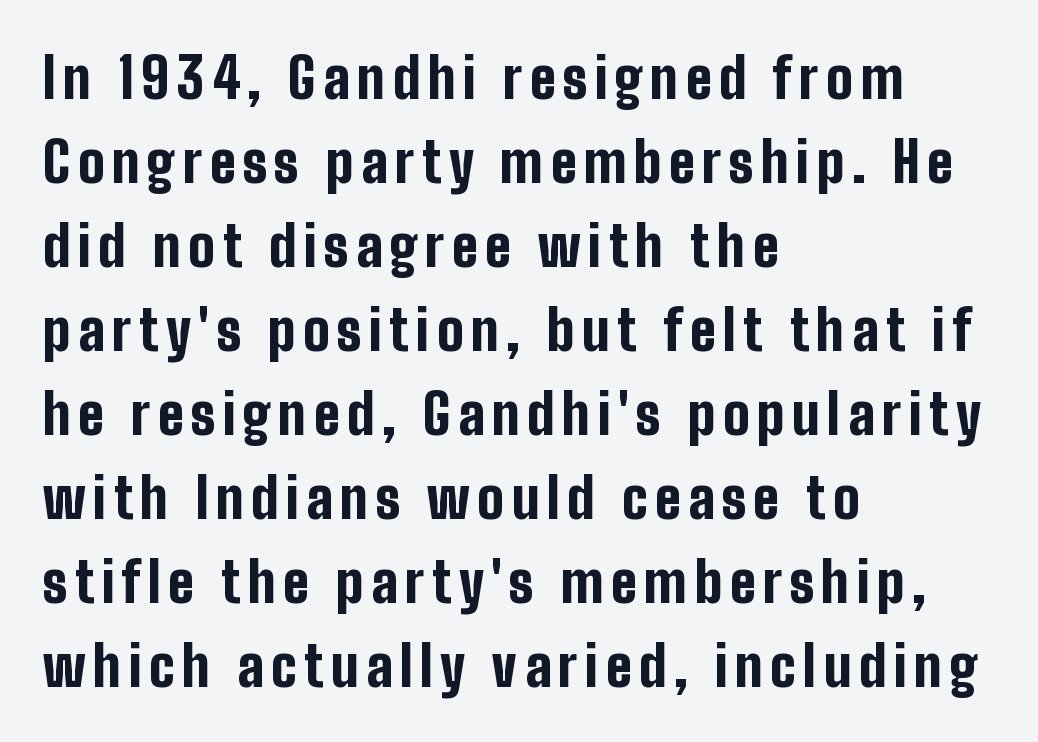
The typography opts for an upright posture over an oblique one. The rendering uses a moderate line-height, typical for paragraphs. Typographic density is high because the face is bold. Left-aligned paragraph, ragged on the right.
